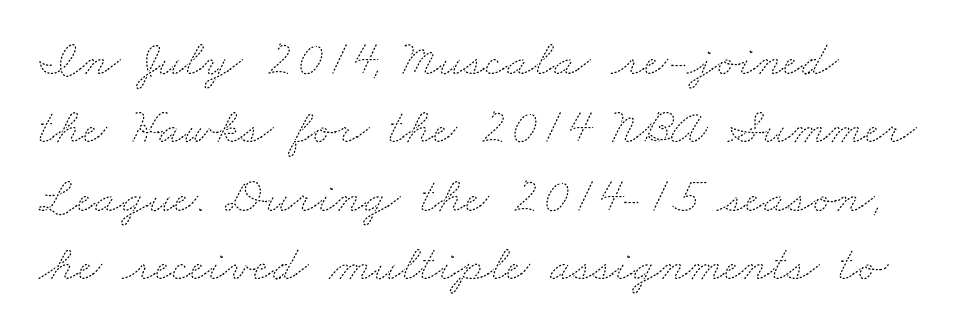
{"bold": "no", "weight": "thin", "width": "wide", "stroke_contrast": "medium", "x_height": "small", "monospaced": "no", "underline": "no", "line_spacing": "normal", "line_spacing_ratio": 1.34, "letter_spacing": "normal", "letter_spacing_em": 0.0, "glyph_px": 51}
